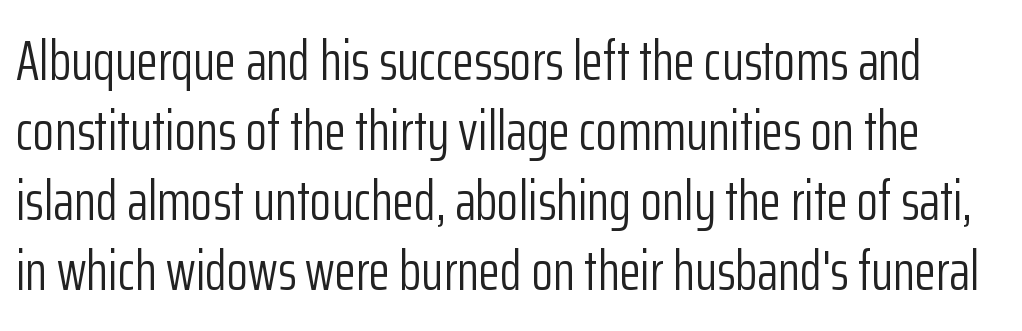
The image shows 56 px light, condensed sans-serif type, upright; set normal line spacing (1.25x), normal letter spacing, not underlined; low stroke contrast and a medium x-height.
